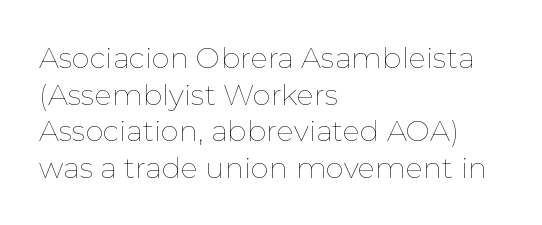
Q: Is the text bold? A: No.
Q: Is the text italic (slanted)? A: No, it is upright.
Q: Is the text underlined? A: No.
Q: How is the paragraph aligned? A: Left-aligned.
Q: Is the spacing between letters normal or unusually wide? A: Normal.
Q: Is the spacing between lines tight, normal or loose? A: Normal.
Q: Width (condensed, normal, or wide)? A: Normal.
Q: Stroke contrast? A: Low.
Q: x-height? A: Medium.
Q: Monospaced? A: No.
